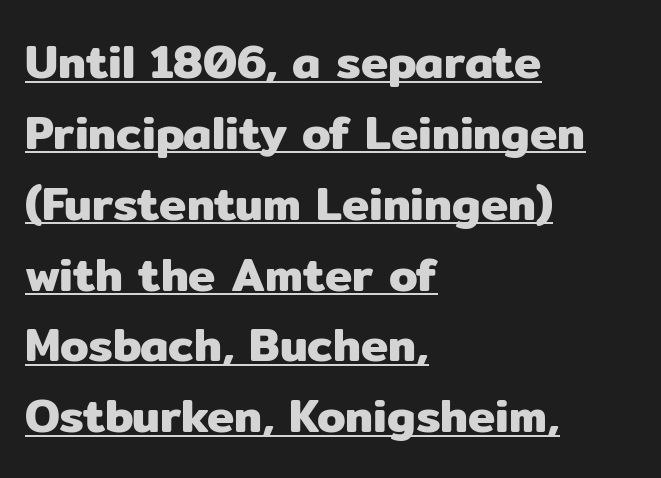
The font's upright variant was chosen for this text. The ragged edge is on the right, which tells us the setting is flush left. This sample uses a sans-serif face. You could call the tracking neutral — neither tight nor loose. This sample carries an underscore along the baseline area. The face used here is proportionally spaced, like ordinary book or web type.
